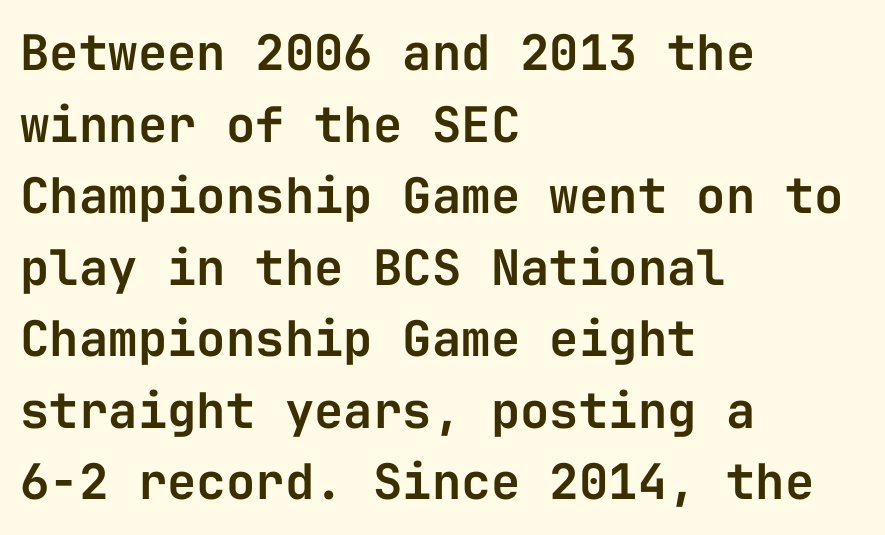
Q: Is the text italic (slanted)? A: No, it is upright.
Q: Is the typeface a serif or a sans-serif typeface? A: Sans-serif.
Q: Is the text underlined? A: No.
Q: How is the paragraph aligned? A: Left-aligned.
Q: Is the spacing between letters normal or unusually wide? A: Normal.
Q: Is the spacing between lines tight, normal or loose? A: Normal.
Q: Width (condensed, normal, or wide)? A: Normal.
Q: Stroke contrast? A: Low.
Q: x-height? A: Medium.
Q: Monospaced? A: Yes.
